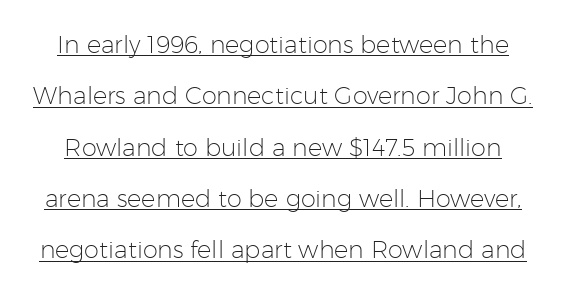
{"italic": "no", "bold": "no", "underline": "yes", "line_spacing": "loose", "line_spacing_ratio": 2.14, "letter_spacing": "normal", "letter_spacing_em": 0.0, "glyph_px": 24}
